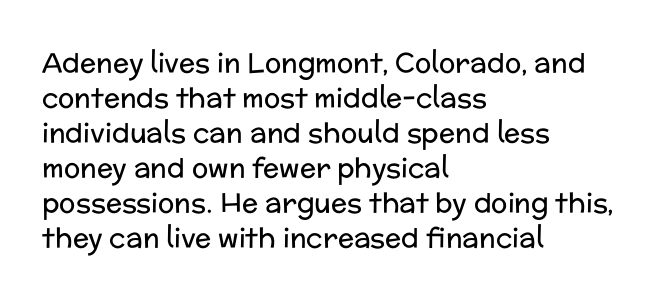
The image shows 27 px text type, upright; set left-aligned, normal line spacing (1.3x), normal letter spacing, not underlined.
